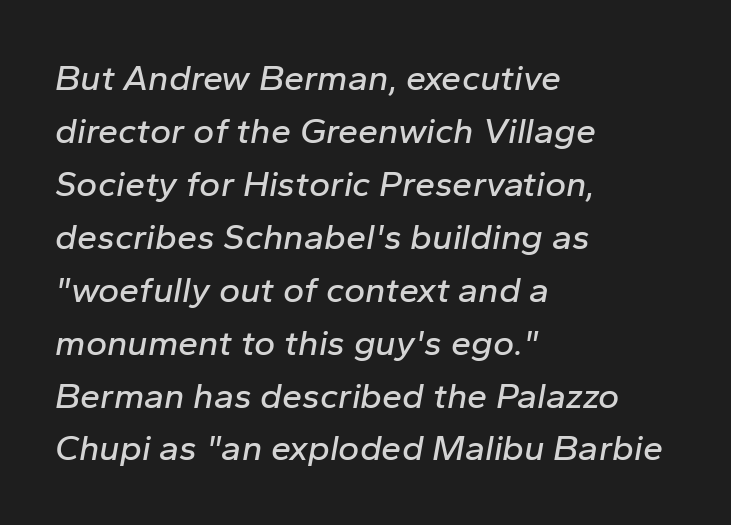
The image shows 36 px text type, italic (leaning right); set left-aligned, normal line spacing (1.47x), normal letter spacing, not underlined; low stroke contrast and a medium x-height.
